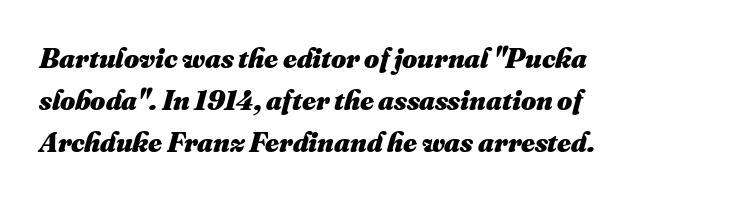
The image shows 29 px heavy type; set left-aligned, normal line spacing (1.45x), normal letter spacing, not underlined; medium stroke contrast and a small x-height.
